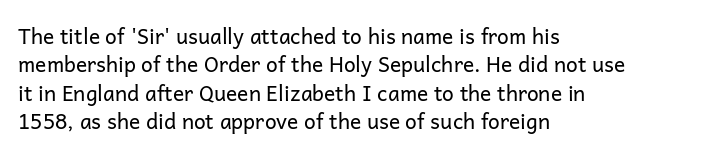
{"italic": "no", "bold": "no", "underline": "no", "align": "left", "line_spacing": "normal", "line_spacing_ratio": 1.35, "letter_spacing": "normal", "letter_spacing_em": 0.0, "glyph_px": 21}
